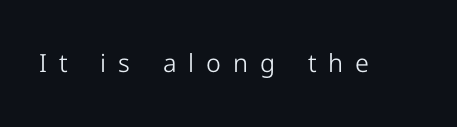
Q: Is the text bold? A: No.
Q: Is the text italic (slanted)? A: No, it is upright.
Q: Is the text underlined? A: No.
Q: Is the spacing between letters normal or unusually wide? A: Unusually wide.
